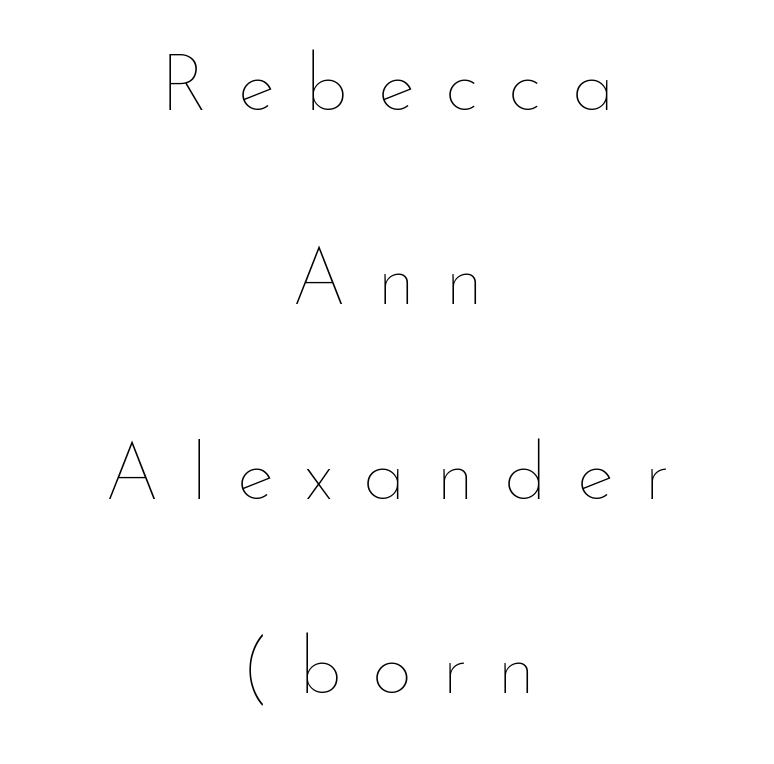
Is the block centered? Yes — each line is placed symmetrically about the middle. Unlike italic type, these characters show no tilt at all. Vertical stems look standard width or narrower in stroke. Just letters on the line, the space beneath them empty. Between one letter and the next there's a generous, obvious gap.
